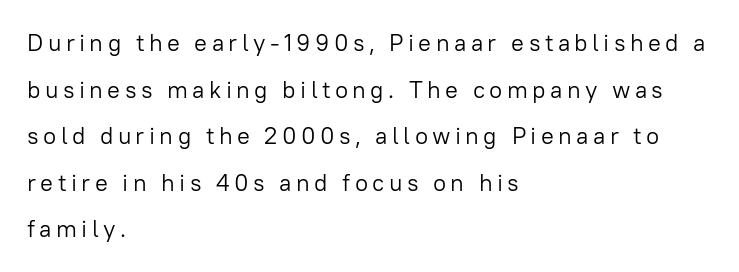
The rendering uses a large line-height, opening up the rows. Each row of text sits above clean, open space. Is there any slant? The stems are plumb. Heaviness? Minimal to ordinary, like unemphasized prose. Horizontal alignment here is leftward, the default for most running prose.
